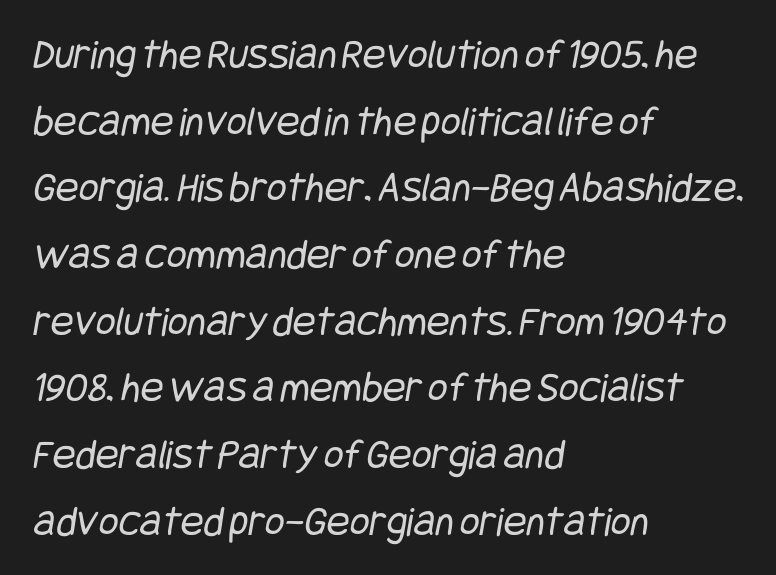
Honestly, the row spacing looks completely unremarkable. The rendering anchors every line to the left-hand side. Any mark beneath the type? The region is blank. Unbolded letterforms with no extra heft. Does the type have serifs? No, each stem ends abruptly. The type is set solid horizontally, with unmodified tracking.
